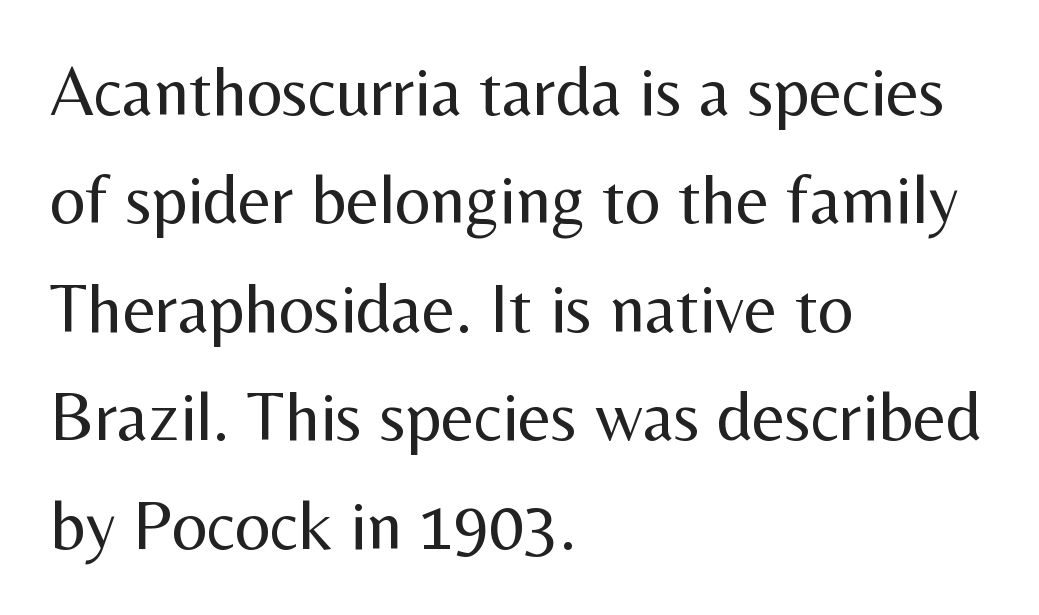
Q: Is the text bold? A: No.
Q: Is the text italic (slanted)? A: No, it is upright.
Q: Is the typeface a serif or a sans-serif typeface? A: Sans-serif.
Q: Is the text underlined? A: No.
Q: How is the paragraph aligned? A: Left-aligned.
Q: Is the spacing between letters normal or unusually wide? A: Normal.
Q: Is the spacing between lines tight, normal or loose? A: Normal.
Q: Width (condensed, normal, or wide)? A: Normal.
Q: Stroke contrast? A: Medium.
Q: x-height? A: Medium.
Q: Monospaced? A: No.
